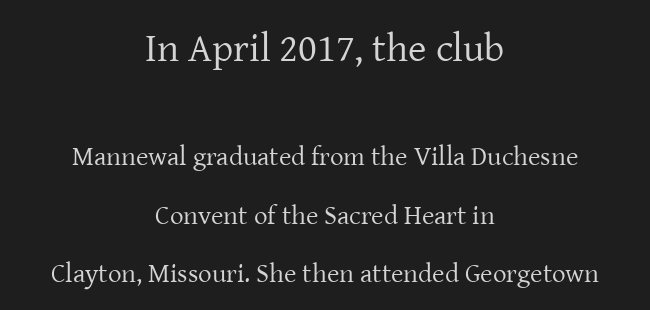
{"serif": "yes", "italic": "no", "bold": "no", "weight": "regular", "width": "normal", "stroke_contrast": "low", "x_height": "medium", "monospaced": "no", "underline": "no", "align": "center", "line_spacing": "loose", "line_spacing_ratio": 2.16, "letter_spacing": "normal", "letter_spacing_em": 0.0, "larger_block": "first", "size_ratio": 1.48, "glyph_px": 40}
